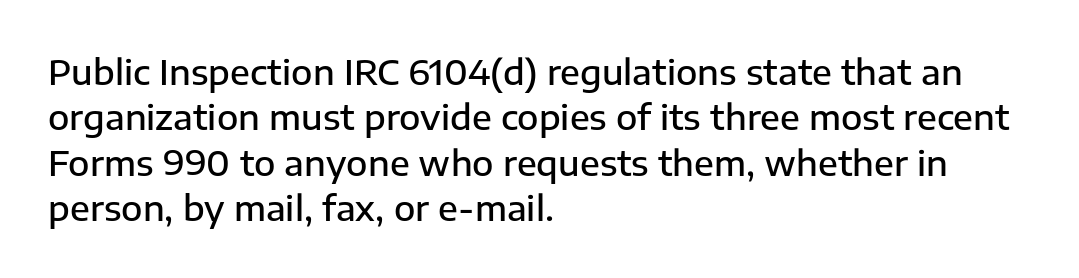
The axis of the letterforms is exactly vertical. Honestly, the row spacing looks completely unremarkable. In terms of letterspacing, this is plain default setting. As a designer I'd log this as weight 600, semibold. The text was rendered using a sans face with plain stroke endings. The text block is weighted toward the left margin, trailing off unevenly rightward.
